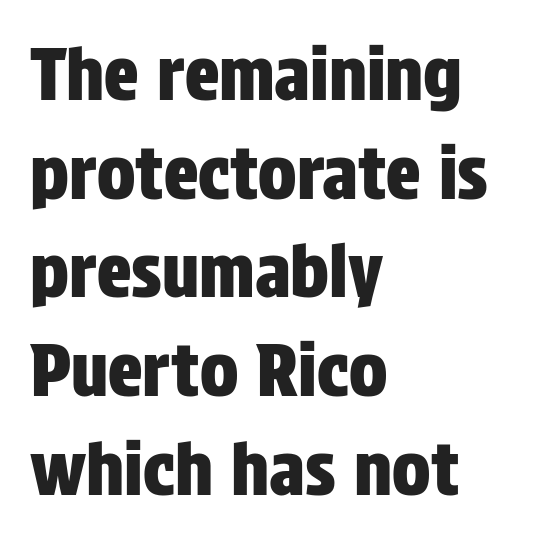
Q: Is the text italic (slanted)? A: No, it is upright.
Q: Is the typeface a serif or a sans-serif typeface? A: Sans-serif.
Q: Is the text underlined? A: No.
Q: How is the paragraph aligned? A: Left-aligned.
Q: Is the spacing between letters normal or unusually wide? A: Normal.
Q: Is the spacing between lines tight, normal or loose? A: Normal.
Q: Width (condensed, normal, or wide)? A: Condensed.
Q: Stroke contrast? A: Low.
Q: x-height? A: Large.
Q: Monospaced? A: No.
